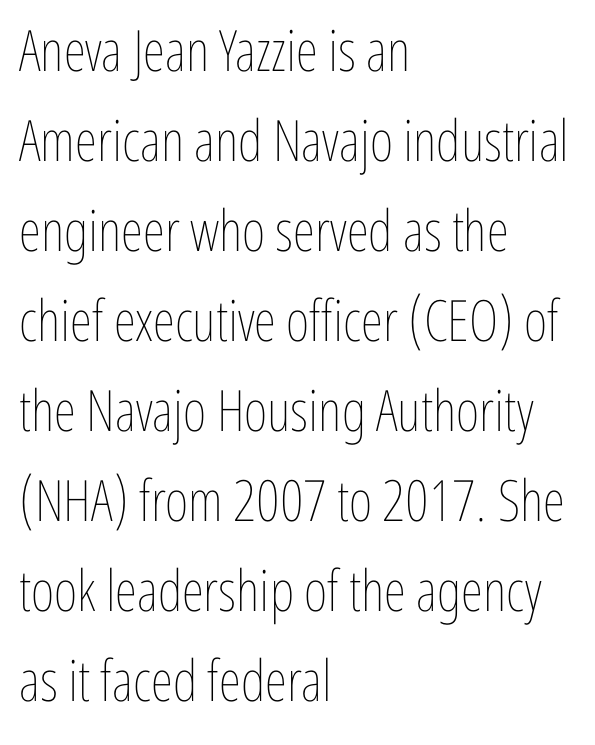
The image shows 57 px thin, condensed type, upright; set left-aligned, normal line spacing (1.58x), normal letter spacing, not underlined; low stroke contrast and a medium x-height.
